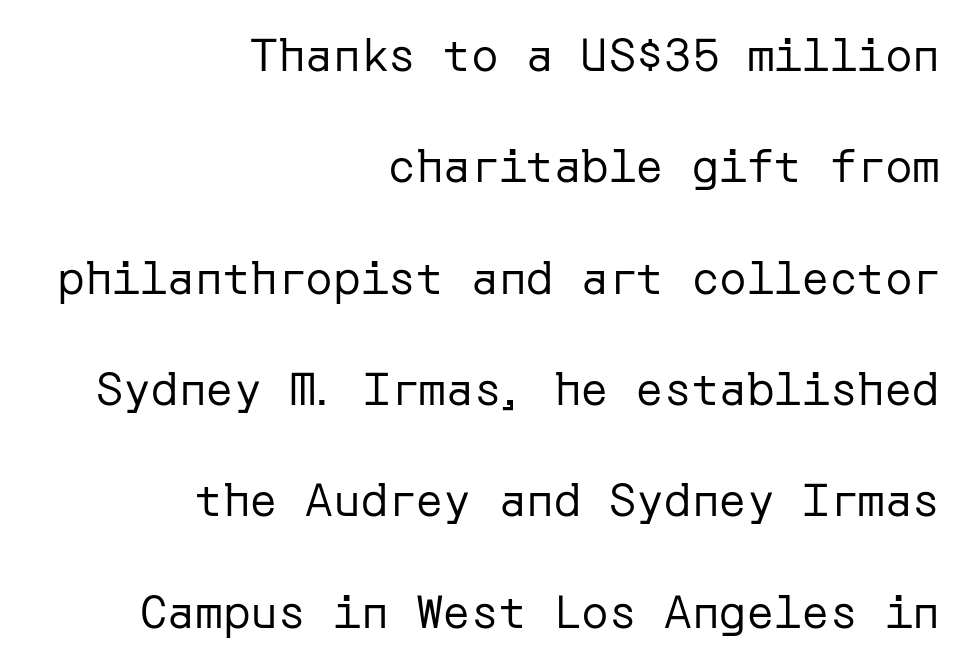
Posture: upright roman. Leading: increased. The lines are quadded right. Classification — sans serif. Words float on clear page, feet unadorned. What stands out about the letter spacing? Nothing — it is the standard amount.
